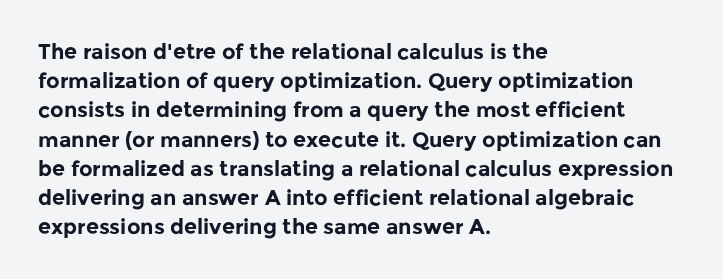
The image shows 21 px bold type, upright; set left-aligned, normal line spacing (1.39x), normal letter spacing, not underlined.
